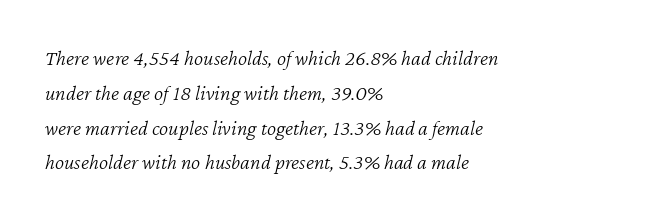
{"italic": "yes", "lean": "right", "slant_degrees": 12, "bold": "no", "underline": "no", "align": "left", "line_spacing": "normal", "line_spacing_ratio": 1.58, "letter_spacing": "normal", "letter_spacing_em": 0.0, "glyph_px": 22}
